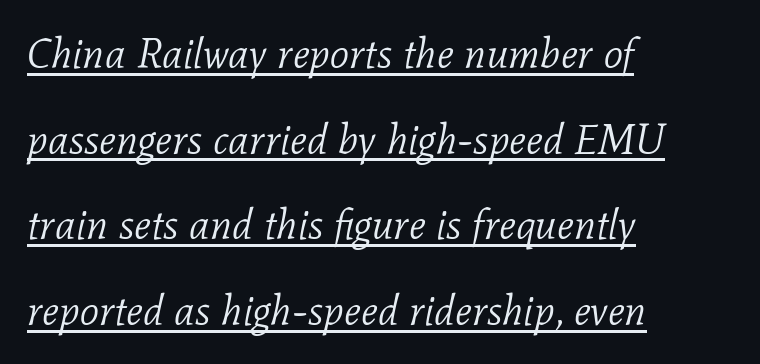
The image shows 42 px light serif type, italic (leaning right); set left-aligned, loose line spacing (2.04x), normal letter spacing, underlined; low stroke contrast and a medium x-height.
